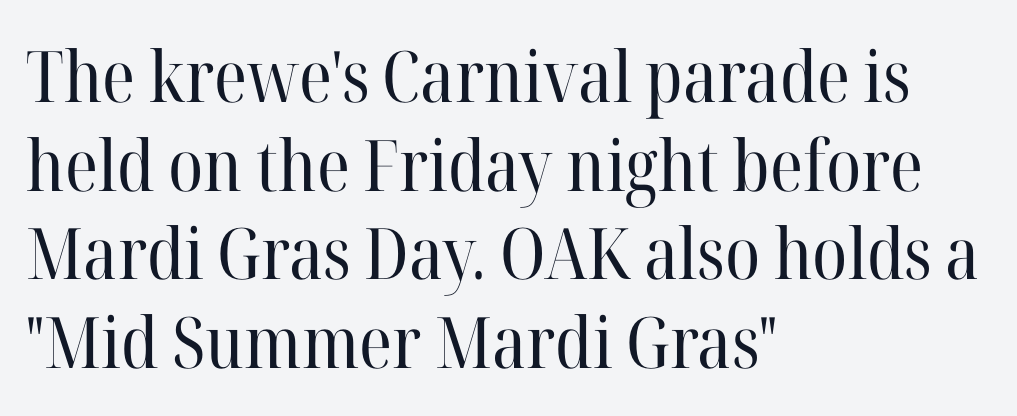
Q: Is the text bold? A: No.
Q: Is the text italic (slanted)? A: No, it is upright.
Q: Is the typeface a serif or a sans-serif typeface? A: Serif.
Q: Is the text underlined? A: No.
Q: How is the paragraph aligned? A: Left-aligned.
Q: Is the spacing between letters normal or unusually wide? A: Normal.
Q: Is the spacing between lines tight, normal or loose? A: Normal.
Q: Width (condensed, normal, or wide)? A: Normal.
Q: Stroke contrast? A: High.
Q: x-height? A: Medium.
Q: Monospaced? A: No.
